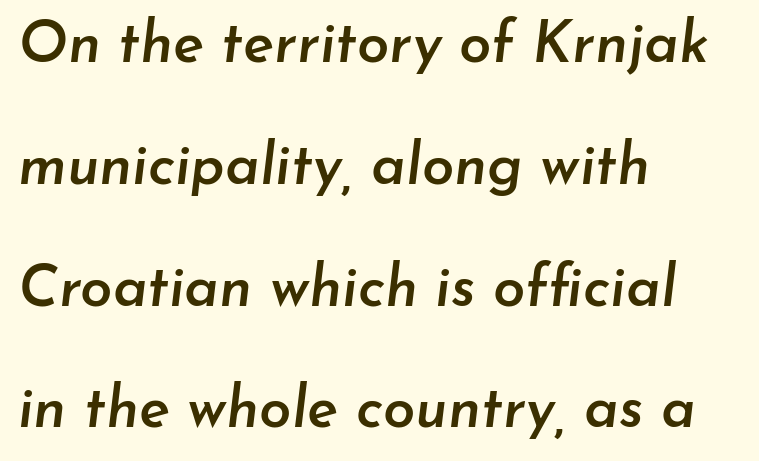
The image shows 58 px semibold type, italic (leaning right); set left-aligned, loose line spacing (2.1x), normal letter spacing, not underlined; low stroke contrast and a small x-height.
